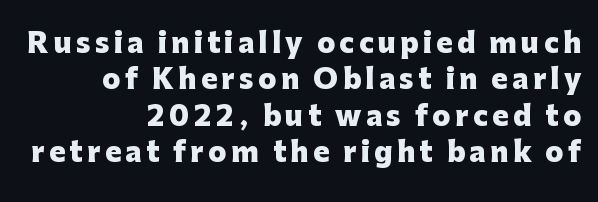
Each row of text sits above clean, open space. Strokes here are thick enough to call this a true bold. Interline gaps are of average width in this sample. Nope, not italic — everything's standing straight.
